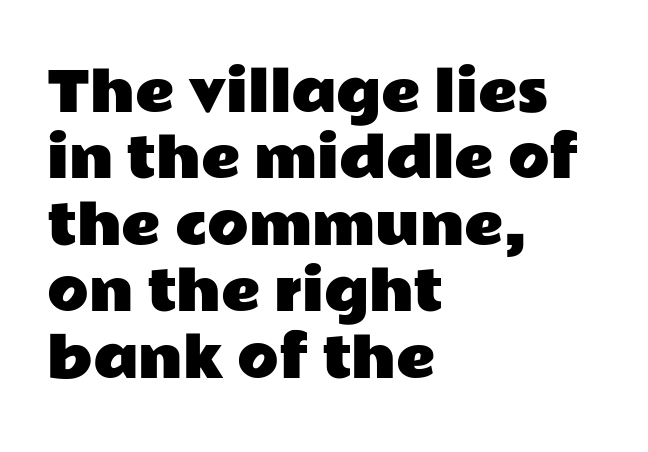
{"serif": "no", "italic": "no", "width": "wide", "stroke_contrast": "low", "x_height": "medium", "monospaced": "no", "underline": "no", "align": "left", "line_spacing_ratio": 1.23, "letter_spacing": "normal", "letter_spacing_em": 0.0, "glyph_px": 54}
